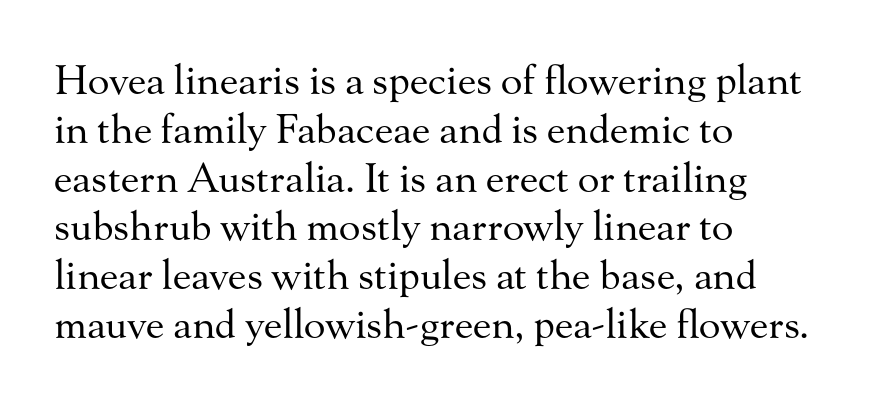
{"serif": "yes", "italic": "no", "bold": "no", "weight": "regular", "width": "normal", "stroke_contrast": "medium", "x_height": "small", "monospaced": "no", "underline": "no", "align": "left", "line_spacing_ratio": 1.22, "letter_spacing": "normal", "letter_spacing_em": 0.0, "glyph_px": 40}
